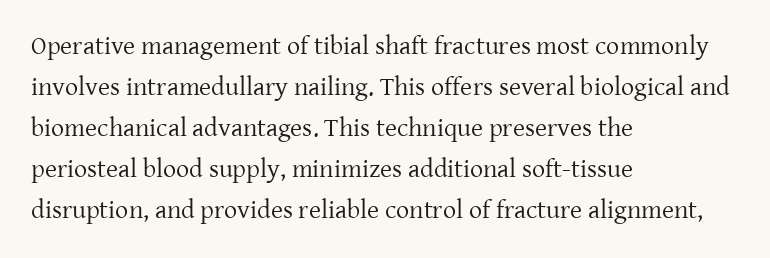
The words here are not underlined. Unbolded letterforms with no extra heft. Quick note: interline space is typical. These lines stack with their left ends in a neat column. Ordinary non-slanted type is in use. Here the glyphs are tracked normally, forming tight word shapes.
